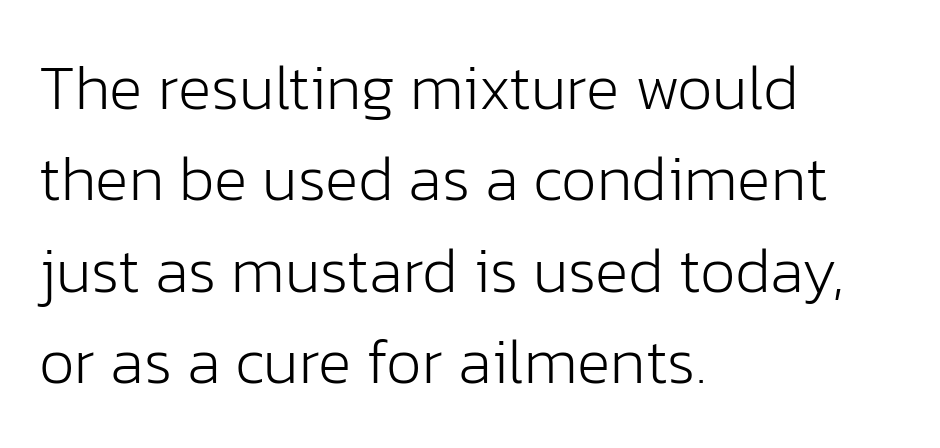
The image shows 63 px light sans-serif type, upright; set left-aligned, normal line spacing (1.45x), normal letter spacing, not underlined; low stroke contrast and a medium x-height.
